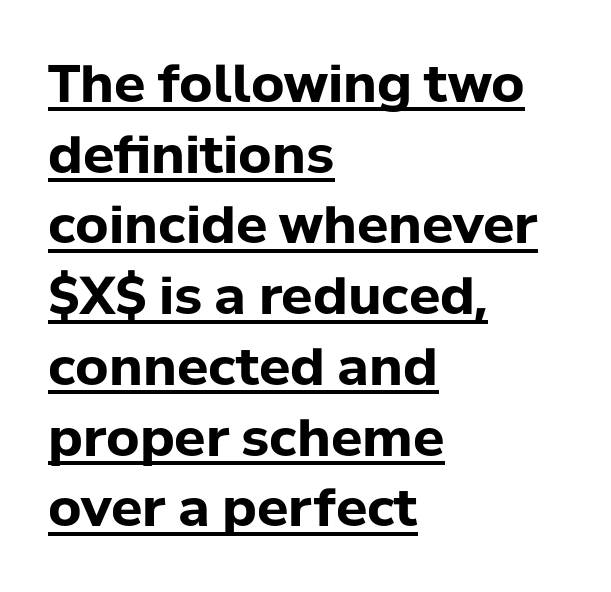
Honestly, the row spacing looks completely unremarkable. This sample uses plain, unmodified letter spacing. Stroke thickness is high; the sample reads as a true bold. Students, observe the line beneath the letters — that is underlining. Is this a fixed-width face? No — the glyphs have proportional, varying widths. Visually the block forms a straight wall on the left and a jagged coastline on the right.
